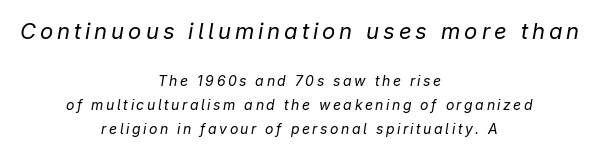
Bare-footed words on every line. Size contrast runs from large at the top to small at the bottom. Designer's note — italics engaged. Is the stroke heavy? The answer is a plain regular-or-lighter.
